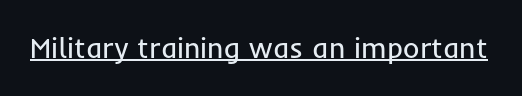
The image shows 28 px regular-weight sans-serif type, upright; set normal letter spacing, underlined; low stroke contrast and a medium x-height.
